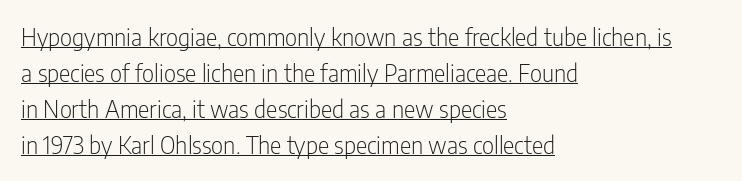
What stands out about the letter spacing? Nothing — it is the standard amount. Every word sits above its own underline. Weight: in the light-to-regular range. Every stem runs plumb, perpendicular to the baseline. Horizontal alignment here is leftward, the default for most running prose.
